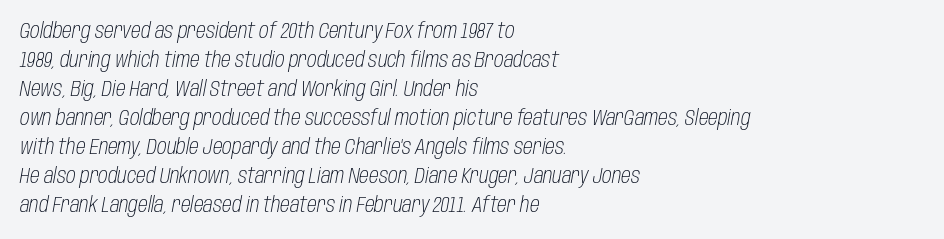
{"italic": "yes", "lean": "right", "slant_degrees": 10, "bold": "no", "underline": "no", "align": "left", "line_spacing": "normal", "line_spacing_ratio": 1.32, "letter_spacing": "normal", "letter_spacing_em": 0.0, "glyph_px": 22}
